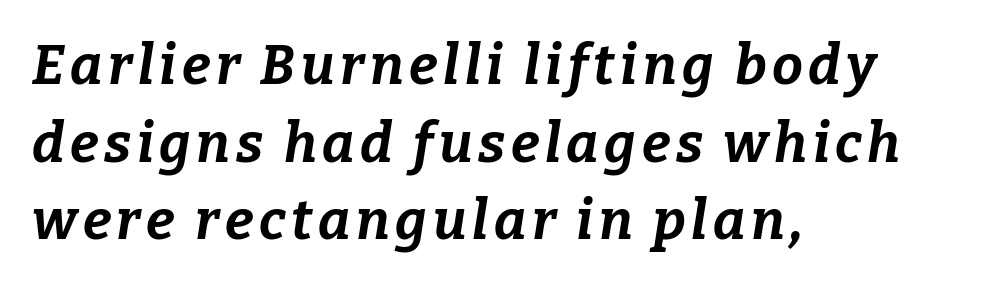
Q: Is the text bold? A: Yes.
Q: Is the text italic (slanted)? A: Yes, it leans right by about 9 degrees.
Q: Is the text underlined? A: No.
Q: How is the paragraph aligned? A: Left-aligned.
Q: Is the spacing between lines tight, normal or loose? A: Normal.
Q: Width (condensed, normal, or wide)? A: Normal.
Q: Stroke contrast? A: Low.
Q: x-height? A: Medium.
Q: Monospaced? A: No.
